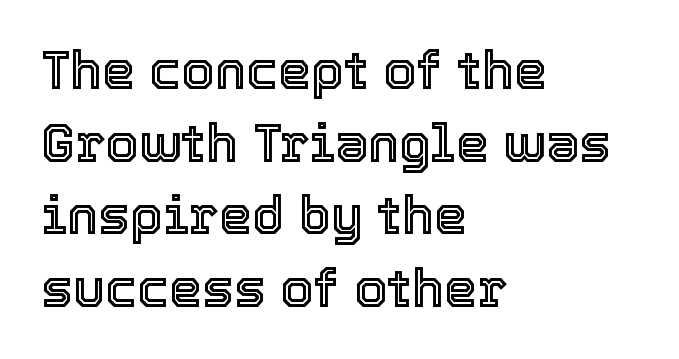
Q: Is the text italic (slanted)? A: No, it is upright.
Q: Is the text underlined? A: No.
Q: How is the paragraph aligned? A: Left-aligned.
Q: Is the spacing between letters normal or unusually wide? A: Normal.
Q: Is the spacing between lines tight, normal or loose? A: Normal.
Q: Width (condensed, normal, or wide)? A: Normal.
Q: x-height? A: Medium.
Q: Monospaced? A: No.
